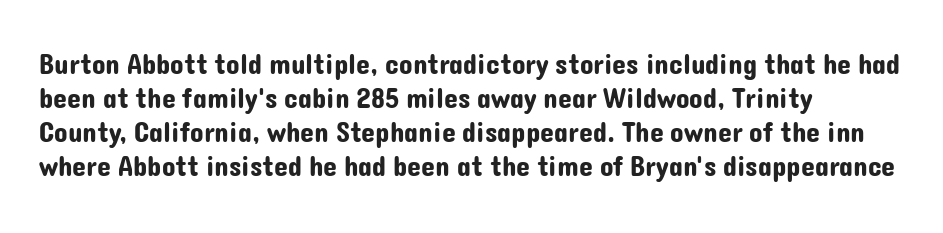
Q: Is the text italic (slanted)? A: No, it is upright.
Q: Is the typeface a serif or a sans-serif typeface? A: Sans-serif.
Q: Is the text underlined? A: No.
Q: How is the paragraph aligned? A: Left-aligned.
Q: Is the spacing between letters normal or unusually wide? A: Normal.
Q: Width (condensed, normal, or wide)? A: Normal.
Q: Stroke contrast? A: Low.
Q: x-height? A: Medium.
Q: Monospaced? A: No.
